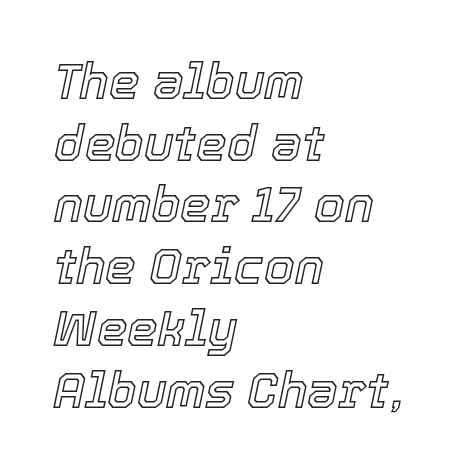
The lines sit at an ordinary, default distance from one another. Glyph-to-glyph distance matches everyday printed text. Notice how the stems are inclined rather than vertical — that's the hallmark of italics. Here the designer chose a conventional face with non-uniform glyph widths. If you drew a ruler down the left edge, every line would touch it. The words here are not underlined.
